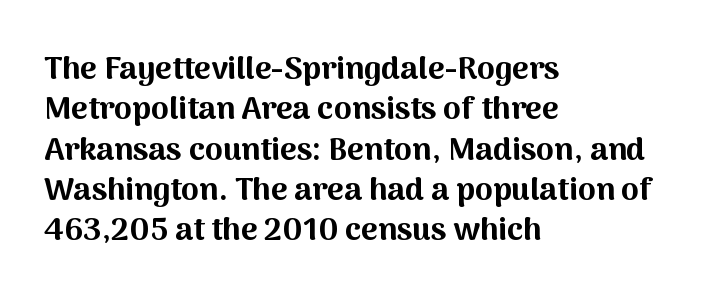
The image shows 32 px bold sans-serif type, upright; set left-aligned, normal line spacing (1.26x), normal letter spacing, not underlined; medium stroke contrast and a medium x-height.
